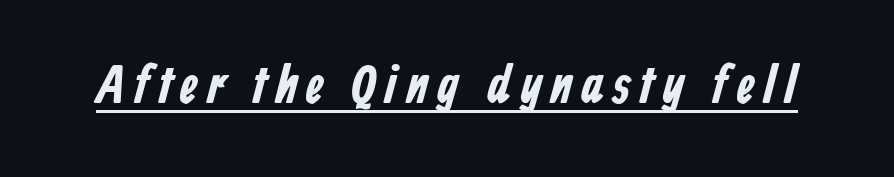
{"serif": "no", "bold": "yes", "weight": "bold", "width": "condensed", "stroke_contrast": "low", "x_height": "medium", "monospaced": "no", "underline": "yes", "glyph_px": 54}
